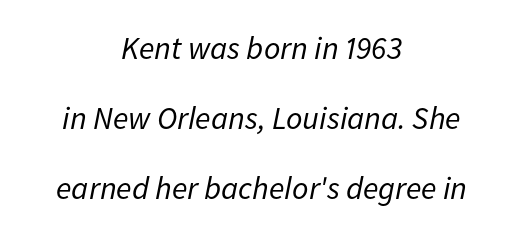
{"italic": "yes", "lean": "right", "slant_degrees": 11, "bold": "no", "weight": "regular", "width": "normal", "stroke_contrast": "low", "x_height": "medium", "monospaced": "no", "underline": "no", "align": "center", "line_spacing": "loose", "line_spacing_ratio": 2.18, "letter_spacing": "normal", "letter_spacing_em": 0.0, "glyph_px": 32}
